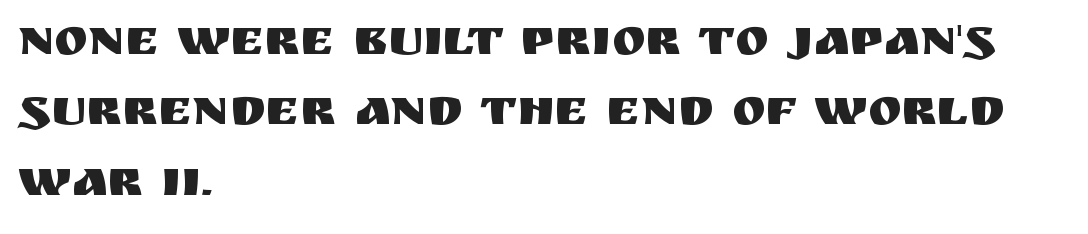
Q: Is the text italic (slanted)? A: No, it is upright.
Q: Is the typeface a serif or a sans-serif typeface? A: Sans-serif.
Q: Is the text underlined? A: No.
Q: How is the paragraph aligned? A: Left-aligned.
Q: Is the spacing between letters normal or unusually wide? A: Normal.
Q: Is the spacing between lines tight, normal or loose? A: Normal.
Q: Width (condensed, normal, or wide)? A: Normal.
Q: Stroke contrast? A: Medium.
Q: x-height? A: Large.
Q: Monospaced? A: No.
